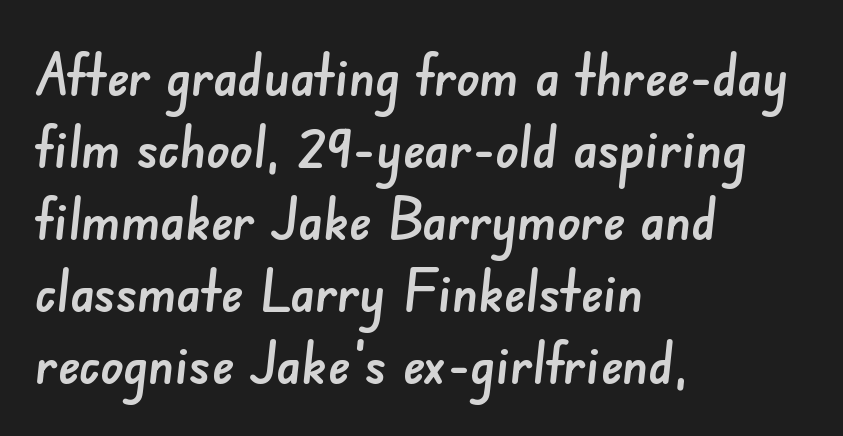
The image shows 58 px sans-serif type; set left-aligned, line spacing 1.24x, normal letter spacing, not underlined; low stroke contrast and a small x-height.
